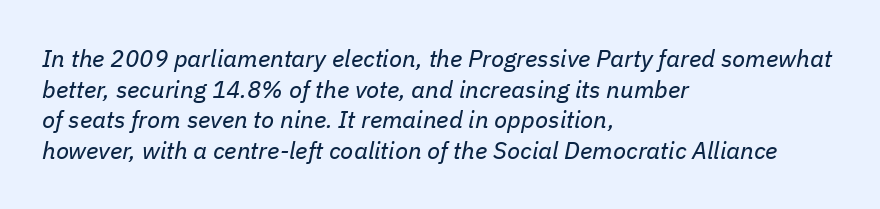
Q: Is the text bold? A: No.
Q: Is the text italic (slanted)? A: Yes, it leans right by about 11 degrees.
Q: Is the text underlined? A: No.
Q: How is the paragraph aligned? A: Left-aligned.
Q: Is the spacing between letters normal or unusually wide? A: Normal.
Q: Is the spacing between lines tight, normal or loose? A: Normal.
